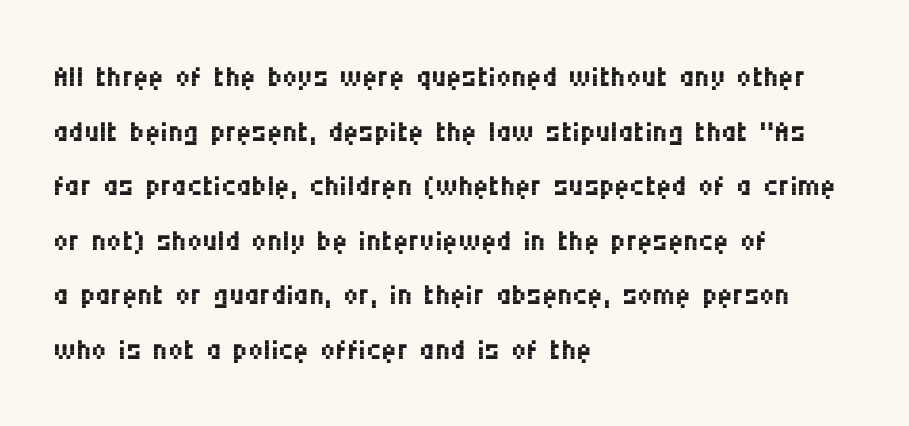
{"serif": "no", "italic": "no", "bold": "no", "weight": "regular", "width": "condensed", "stroke_contrast": "medium", "x_height": "large", "monospaced": "no", "underline": "no", "align": "left", "line_spacing": "normal", "line_spacing_ratio": 1.3, "letter_spacing": "normal", "letter_spacing_em": 0.0, "glyph_px": 42}
